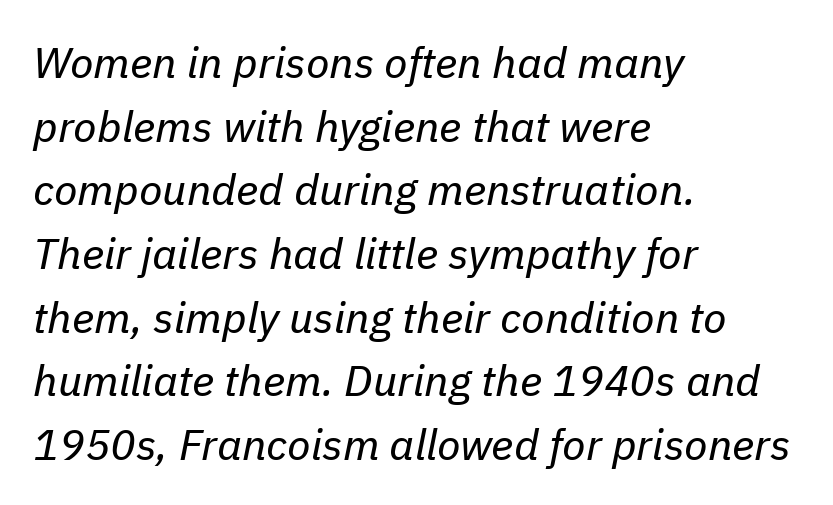
Is there much room between lines? A standard amount, neither cramped nor airy. The axis of the letterforms is tilted away from vertical. Is the block centered? No — it sits flush against the left margin. Here the designer chose a conventional face with non-uniform glyph widths. The strip under each line holds only bare page. Heft: none added — not bold.
